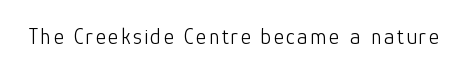
The specimen reads as upright at a glance. The face looks like a standard text weight, possibly lighter. Nobody drew a line under any word here.
